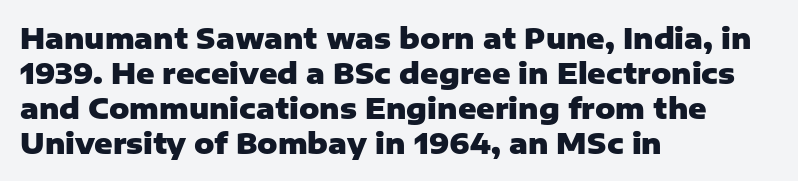
The strip under each line holds only bare page. These lines are rendered in a variable-pitch font. The gaps between neighbouring characters are ordinary and unremarkable. Notice how thick the strokes are: this is what a full bold looks like.
